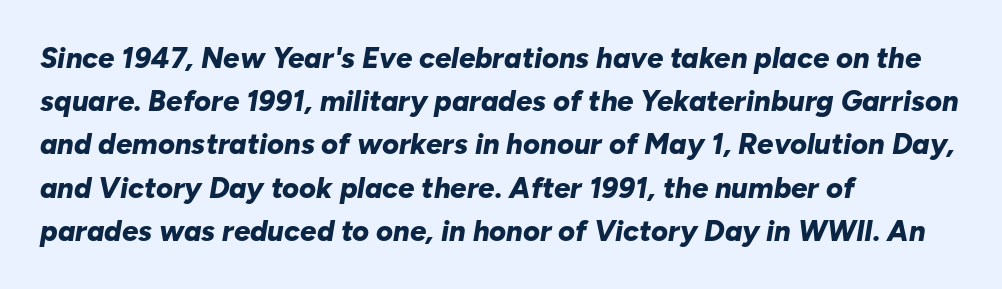
The image shows 29 px bold type, italic (leaning right); set left-aligned, normal line spacing (1.49x), normal letter spacing, not underlined; low stroke contrast and a medium x-height.
